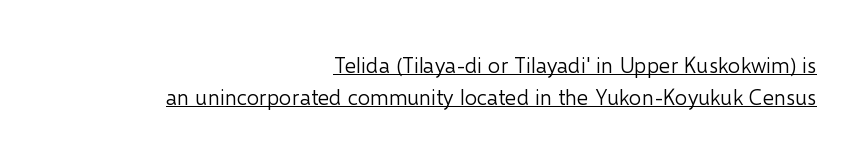
Q: Is the text bold? A: No.
Q: Is the text italic (slanted)? A: No, it is upright.
Q: Is the text underlined? A: Yes.
Q: How is the paragraph aligned? A: Right-aligned.
Q: Is the spacing between letters normal or unusually wide? A: Normal.
Q: Is the spacing between lines tight, normal or loose? A: Normal.
